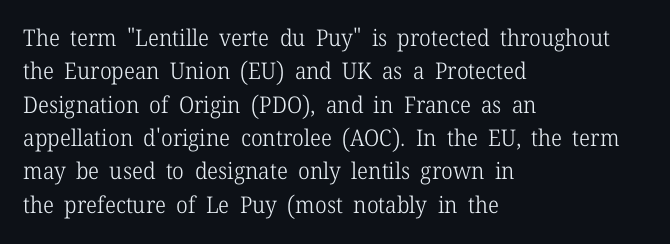
How would I describe the line gaps? Plain and ordinary. Just letters on the line, the space beneath them empty. Alignment: flush left. In terms of posture, this sample is upright.
